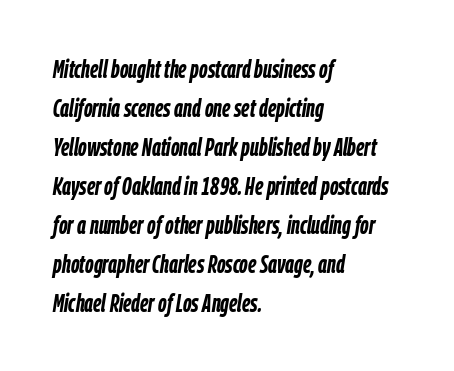
The image shows 25 px bold type, italic (leaning right); set left-aligned, normal line spacing (1.56x), normal letter spacing, not underlined.
